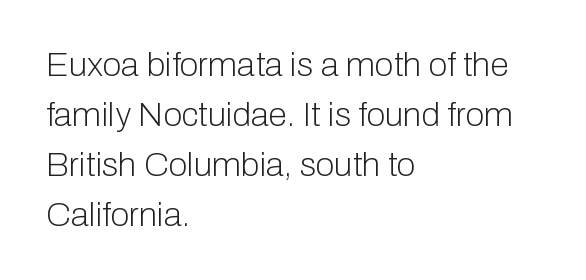
Q: Is the text bold? A: No.
Q: Is the text italic (slanted)? A: No, it is upright.
Q: Is the typeface a serif or a sans-serif typeface? A: Sans-serif.
Q: Is the text underlined? A: No.
Q: How is the paragraph aligned? A: Left-aligned.
Q: Is the spacing between letters normal or unusually wide? A: Normal.
Q: Is the spacing between lines tight, normal or loose? A: Normal.
Q: Width (condensed, normal, or wide)? A: Normal.
Q: Stroke contrast? A: Low.
Q: x-height? A: Medium.
Q: Monospaced? A: No.
